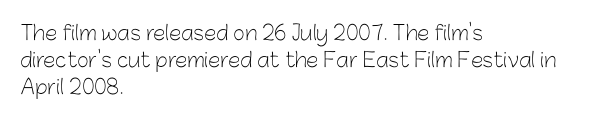
Q: Is the text bold? A: No.
Q: Is the text italic (slanted)? A: No, it is upright.
Q: Is the text underlined? A: No.
Q: How is the paragraph aligned? A: Left-aligned.
Q: Is the spacing between letters normal or unusually wide? A: Normal.
Q: Is the spacing between lines tight, normal or loose? A: Normal.
